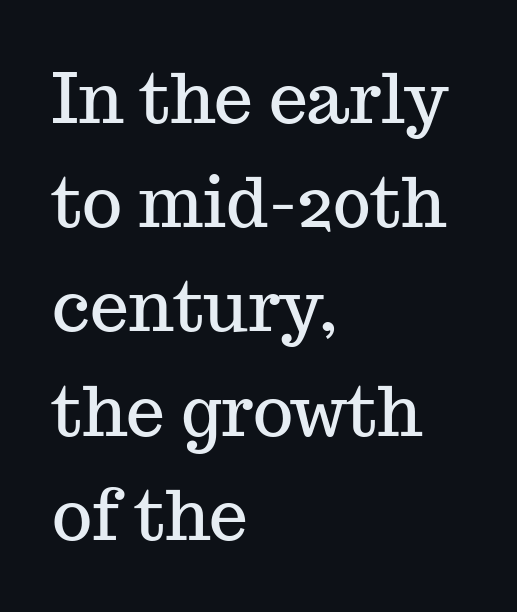
Q: Is the text italic (slanted)? A: No, it is upright.
Q: Is the typeface a serif or a sans-serif typeface? A: Serif.
Q: Is the text underlined? A: No.
Q: How is the paragraph aligned? A: Left-aligned.
Q: Is the spacing between letters normal or unusually wide? A: Normal.
Q: Is the spacing between lines tight, normal or loose? A: Normal.
Q: Width (condensed, normal, or wide)? A: Normal.
Q: Stroke contrast? A: Medium.
Q: x-height? A: Medium.
Q: Monospaced? A: No.
